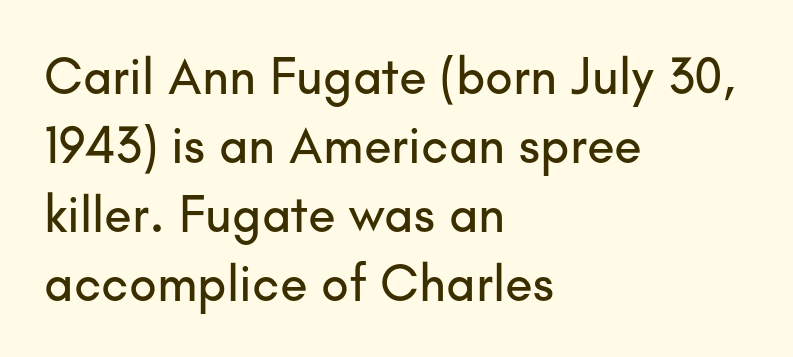
Plain, unruled lines of type. Honestly, the letter spacing is just normal — you wouldn't notice it. Think of a printed novel: that variable character pitch is what you see here. These lines stack with their left ends in a neat column. The space between consecutive lines is moderate. The characters display no serif detailing; their extremities are plain.
